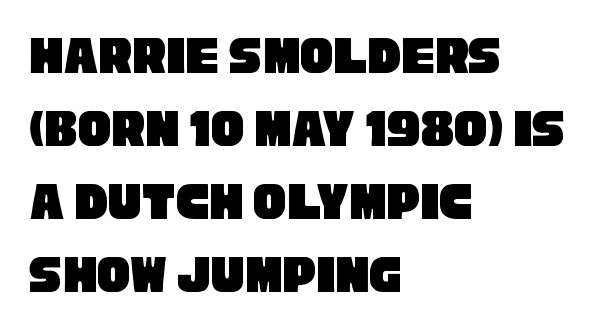
The image shows 55 px condensed sans-serif type; set left-aligned, normal line spacing (1.33x), normal letter spacing, not underlined; low stroke contrast and a large x-height.
